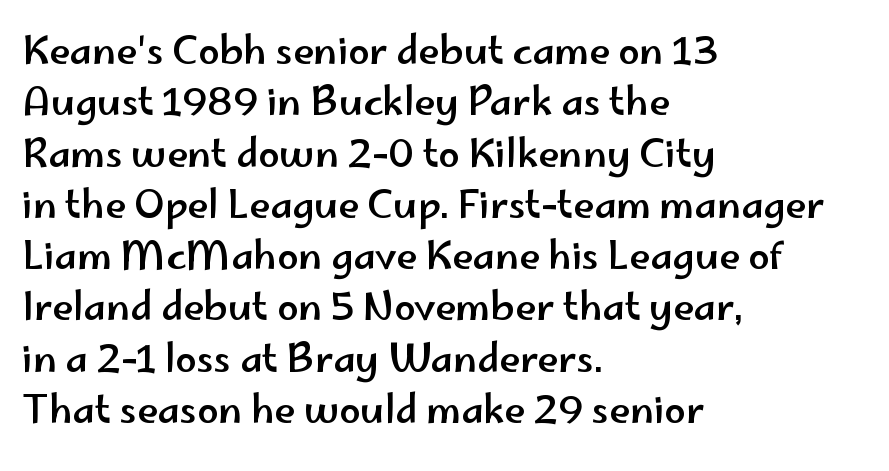
Tall strokes in this sample are plumb rather than angled. Leading matches the norm, producing a regular column. To sum up the face: it is a sans, with no serifs. The specimen omits any rule beneath the text block's lines. Between one letter and the next there's only the usual sliver of space.
